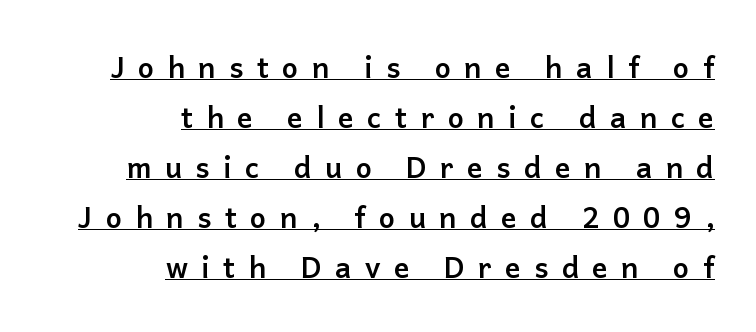
The image shows 29 px semibold sans-serif type, upright; set right-aligned, line spacing 1.72x, unusually wide letter spacing (+0.46 em), underlined; low stroke contrast and a medium x-height.
